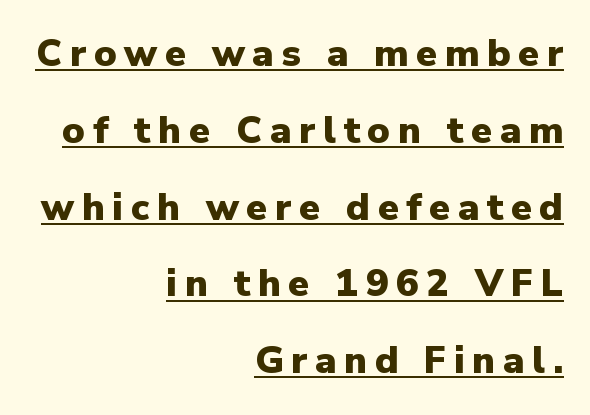
Q: Is the text bold? A: Yes.
Q: Is the text italic (slanted)? A: No, it is upright.
Q: Is the typeface a serif or a sans-serif typeface? A: Sans-serif.
Q: Is the text underlined? A: Yes.
Q: How is the paragraph aligned? A: Right-aligned.
Q: Is the spacing between letters normal or unusually wide? A: Unusually wide.
Q: Is the spacing between lines tight, normal or loose? A: Loose.
Q: Width (condensed, normal, or wide)? A: Normal.
Q: Stroke contrast? A: Low.
Q: x-height? A: Medium.
Q: Monospaced? A: No.
